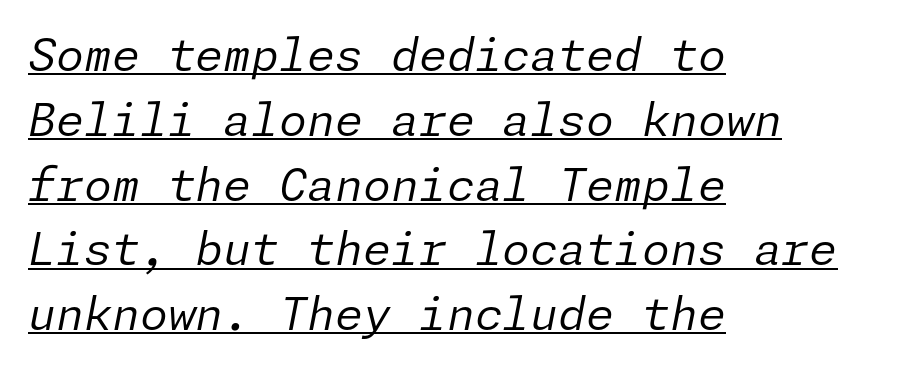
Q: Is the text bold? A: No.
Q: Is the text italic (slanted)? A: Yes, it leans right by about 11 degrees.
Q: Is the text underlined? A: Yes.
Q: How is the paragraph aligned? A: Left-aligned.
Q: Is the spacing between letters normal or unusually wide? A: Normal.
Q: Is the spacing between lines tight, normal or loose? A: Normal.
Q: Width (condensed, normal, or wide)? A: Normal.
Q: Stroke contrast? A: Low.
Q: x-height? A: Medium.
